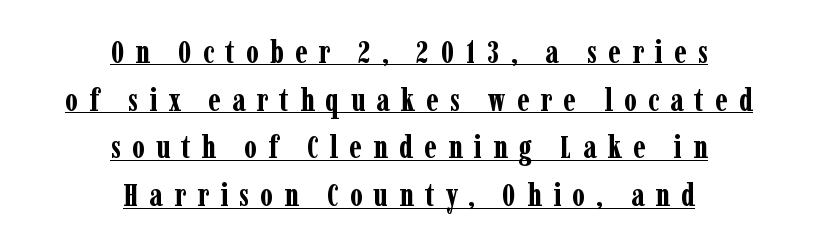
{"serif": "yes", "italic": "no", "bold": "yes", "weight": "bold", "width": "condensed", "stroke_contrast": "low", "x_height": "medium", "monospaced": "no", "underline": "yes", "align": "center", "line_spacing": "normal", "line_spacing_ratio": 1.54, "letter_spacing": "wide", "letter_spacing_em": 0.36, "glyph_px": 31}
